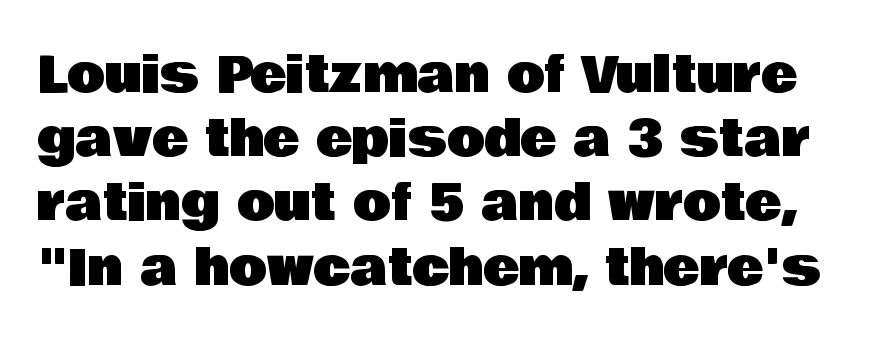
These lines were composed using upright roman letters. Inter-character spacing is left at the font's built-in metrics. Character widths vary here, with narrow letters taking less room than wide ones. Type style note: lacks serifs.
